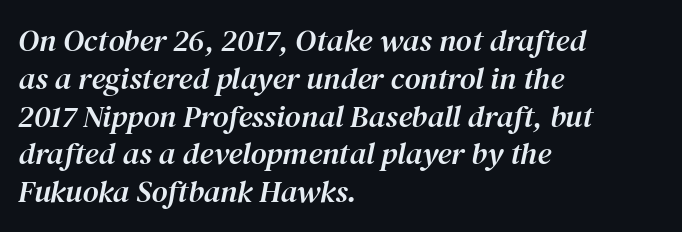
{"serif": "yes", "italic": "yes", "lean": "right", "slant_degrees": 12, "width": "normal", "stroke_contrast": "medium", "x_height": "medium", "monospaced": "no", "underline": "no", "align": "left", "line_spacing_ratio": 1.22, "letter_spacing": "normal", "letter_spacing_em": 0.0, "glyph_px": 31}
